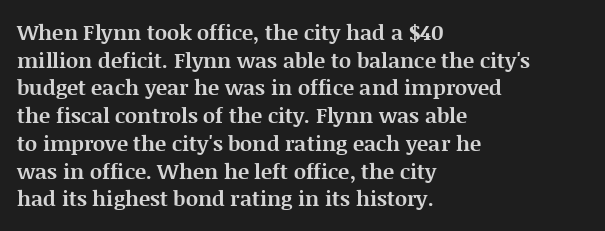
Q: Is the text bold? A: Yes.
Q: Is the text italic (slanted)? A: No, it is upright.
Q: Is the text underlined? A: No.
Q: How is the paragraph aligned? A: Left-aligned.
Q: Is the spacing between letters normal or unusually wide? A: Normal.
Q: Is the spacing between lines tight, normal or loose? A: Normal.
